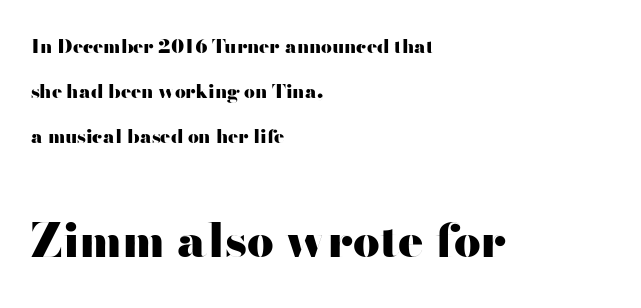
Q: Is the text bold? A: Yes.
Q: Is the text italic (slanted)? A: No, it is upright.
Q: Is the typeface a serif or a sans-serif typeface? A: Serif.
Q: Is the text underlined? A: No.
Q: How is the paragraph aligned? A: Left-aligned.
Q: Is the spacing between letters normal or unusually wide? A: Normal.
Q: Is the spacing between lines tight, normal or loose? A: Loose.
Q: Which block of text is set in a larger size, the first (top) or the second (bottom)? A: The second (bottom) one.
Q: Width (condensed, normal, or wide)? A: Wide.
Q: Stroke contrast? A: High.
Q: x-height? A: Small.
Q: Monospaced? A: No.
